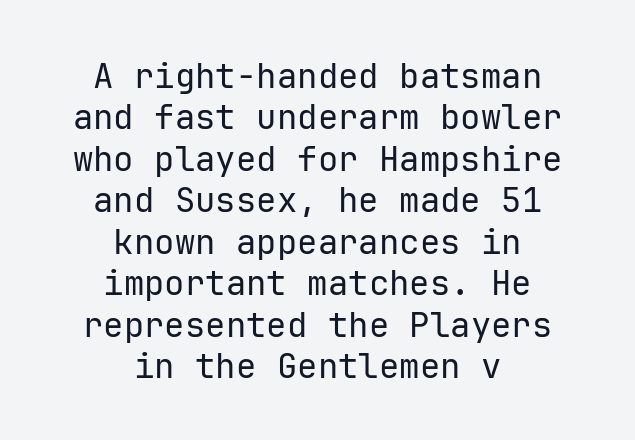
Italic: no, the glyphs are upright roman. No extra ink here — the face is not bold. Glyph-to-glyph distance matches everyday printed text. Honestly, there is no underline to notice here at all. This sample has the even, mechanical cadence of fixed-width lettering.
